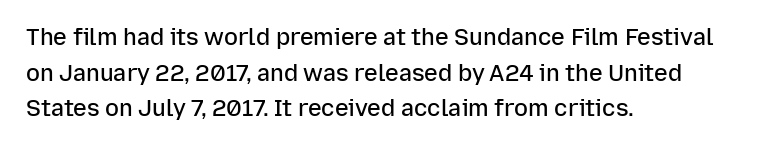
Q: Is the text bold? A: Semi-bold.
Q: Is the text italic (slanted)? A: No, it is upright.
Q: Is the text underlined? A: No.
Q: How is the paragraph aligned? A: Left-aligned.
Q: Is the spacing between letters normal or unusually wide? A: Normal.
Q: Is the spacing between lines tight, normal or loose? A: Normal.
